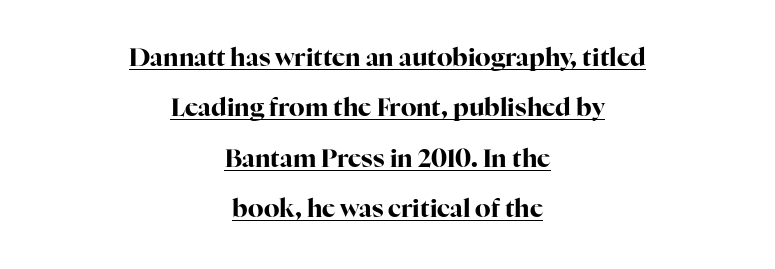
The image shows 25 px bold type, upright; set centered, loose line spacing (2.02x), normal letter spacing, underlined.
